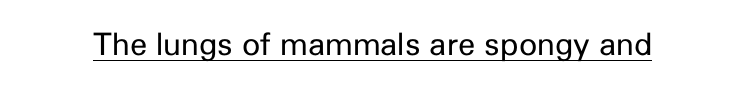
Q: Is the text bold? A: No.
Q: Is the text italic (slanted)? A: No, it is upright.
Q: Is the typeface a serif or a sans-serif typeface? A: Sans-serif.
Q: Is the text underlined? A: Yes.
Q: Is the spacing between letters normal or unusually wide? A: Normal.
Q: Width (condensed, normal, or wide)? A: Normal.
Q: Stroke contrast? A: Low.
Q: x-height? A: Medium.
Q: Monospaced? A: No.
